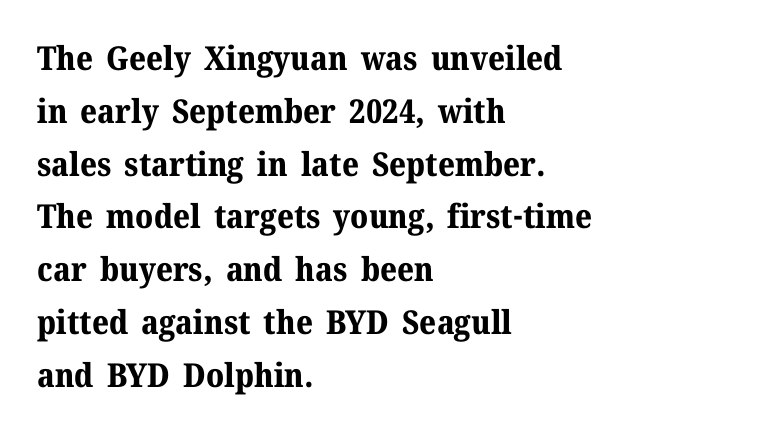
The image shows 33 px bold serif type, upright; set left-aligned, normal line spacing (1.6x), normal letter spacing, not underlined; medium stroke contrast and a medium x-height.
